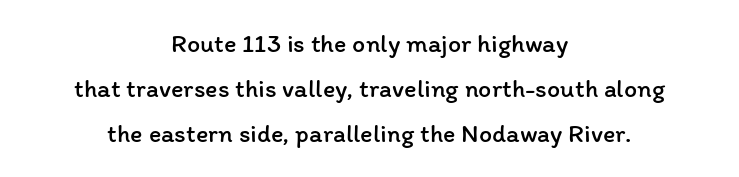
Q: Is the text bold? A: No.
Q: Is the text italic (slanted)? A: No, it is upright.
Q: Is the text underlined? A: No.
Q: How is the paragraph aligned? A: Centered.
Q: Is the spacing between letters normal or unusually wide? A: Normal.
